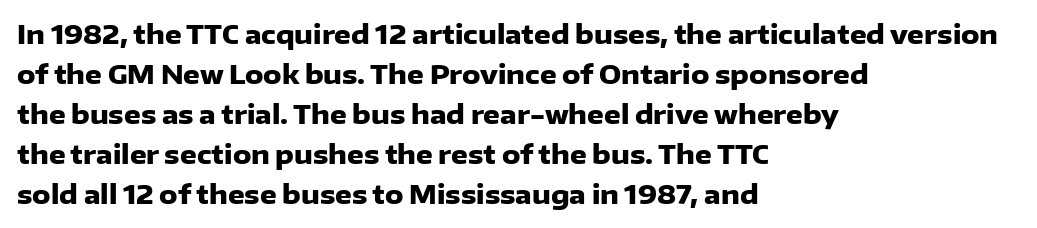
{"italic": "no", "bold": "yes", "underline": "no", "align": "left", "line_spacing": "normal", "line_spacing_ratio": 1.54, "letter_spacing": "normal", "letter_spacing_em": 0.0, "glyph_px": 26}
